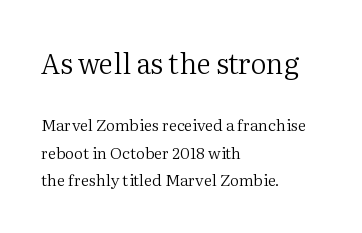
Underlining? Definitely not there. Think of a printed novel: that variable character pitch is what you see here. Is the block centered? No — it sits flush against the left margin. A student would notice the top passage is typeset larger than what follows. You can tell it's not italic because the verticals are truly vertical.
